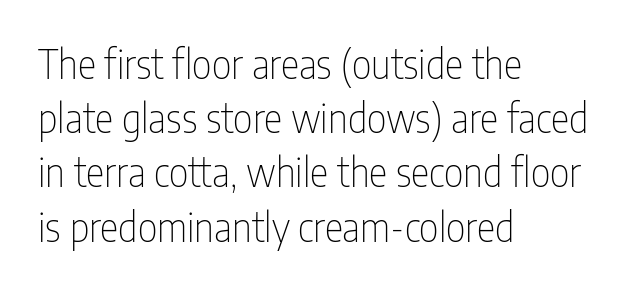
{"serif": "no", "italic": "no", "bold": "no", "weight": "thin", "width": "condensed", "stroke_contrast": "low", "x_height": "medium", "monospaced": "no", "underline": "no", "align": "left", "line_spacing": "normal", "line_spacing_ratio": 1.39, "letter_spacing": "normal", "letter_spacing_em": 0.0, "glyph_px": 39}
